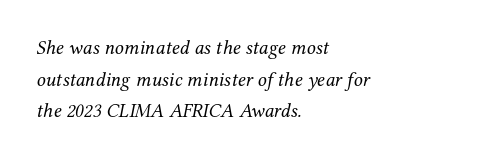
The image shows 20 px text type, italic (leaning right); set left-aligned, normal line spacing (1.58x), normal letter spacing, not underlined.
